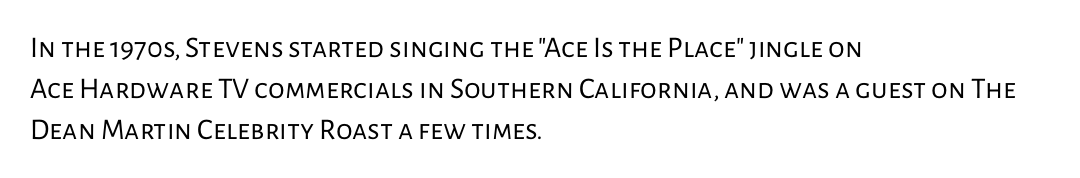
The image shows 30 px regular-weight sans-serif type, upright; set left-aligned, normal line spacing (1.36x), normal letter spacing, not underlined; low stroke contrast and a medium x-height.
